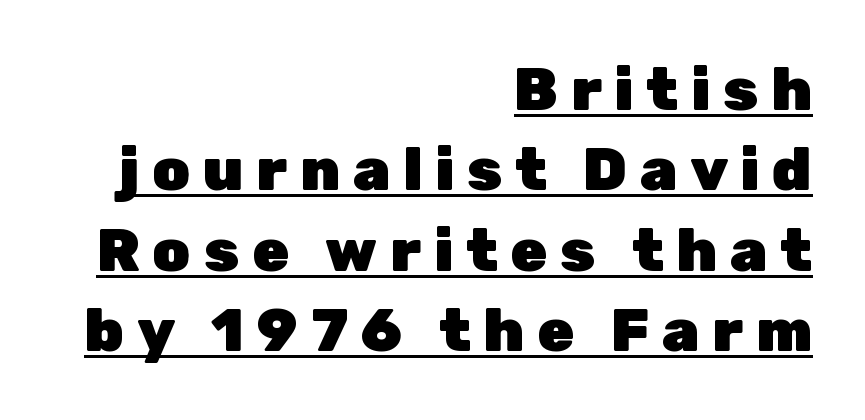
{"serif": "no", "italic": "no", "bold": "yes", "weight": "heavy", "width": "normal", "stroke_contrast": "low", "x_height": "medium", "monospaced": "no", "underline": "yes", "align": "right", "line_spacing": "normal", "line_spacing_ratio": 1.34, "letter_spacing": "wide", "letter_spacing_em": 0.21, "glyph_px": 60}
